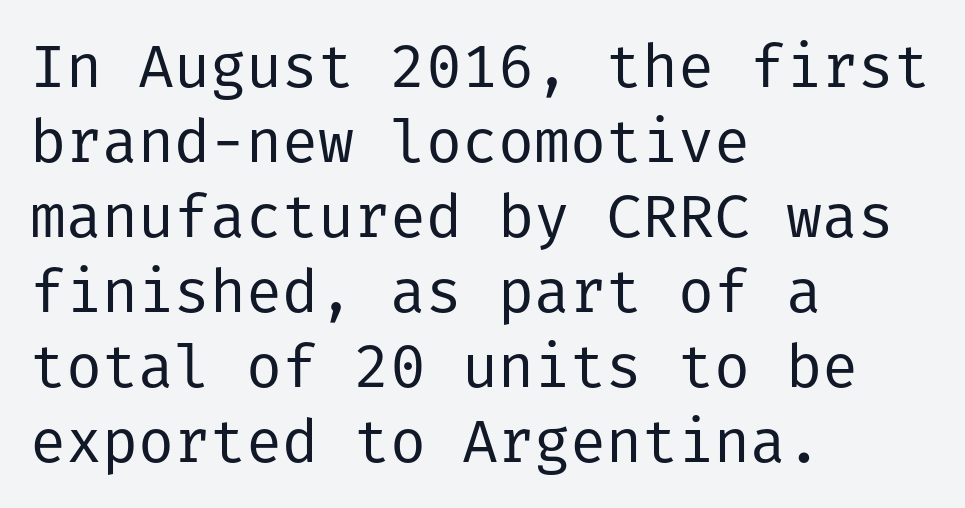
Students, observe: this is what conventionally led text looks like. Style check: upright. The letters sit at their default tracking, neither squeezed nor spread. Look at the bottom of the vertical strokes: they stop flat, with no serifs. Line beginnings align vertically; line endings do not.
